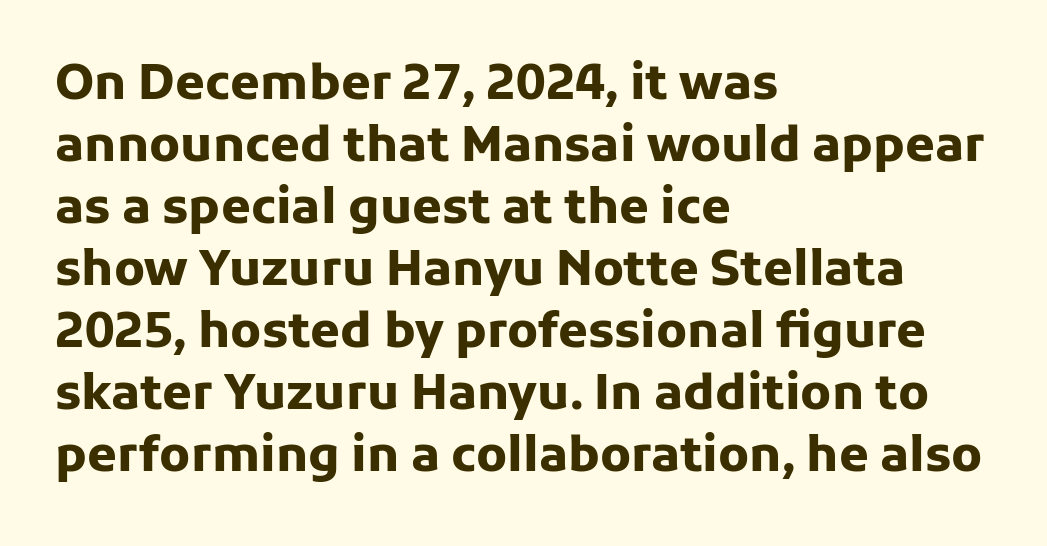
Words appear dense and cohesive because spacing is normal. Spacing verdict: proportional, widths tailored to each character. Interline gaps are of average width in this sample. Observe the absence of serifs on each vertical stroke in this sample. You can tell it's not italic because the verticals are truly vertical.
